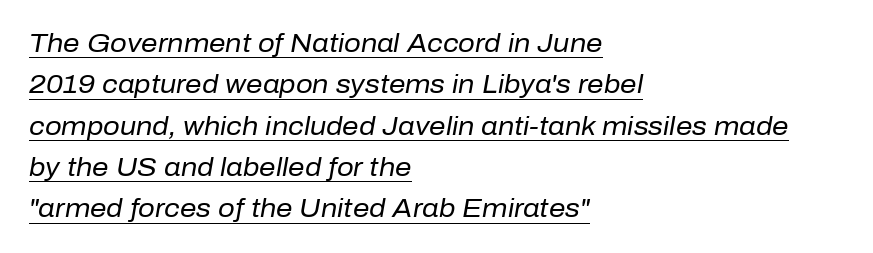
{"italic": "yes", "lean": "right", "slant_degrees": 10, "bold": "no", "underline": "yes", "align": "left", "line_spacing": "normal", "line_spacing_ratio": 1.59, "letter_spacing": "normal", "letter_spacing_em": 0.0, "glyph_px": 26}
